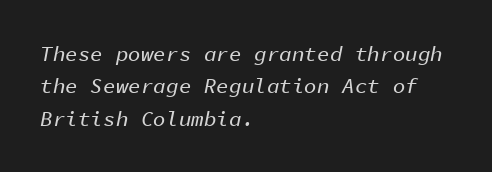
The image shows 21 px text type, italic (leaning right); set left-aligned, normal line spacing (1.54x), normal letter spacing, not underlined.
